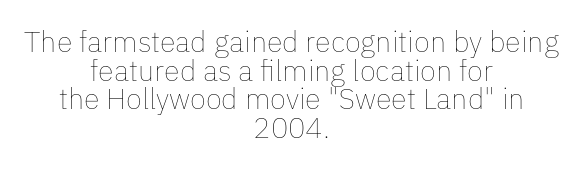
The image shows 29 px thin type, upright; set centered, tight line spacing (0.99x), normal letter spacing, not underlined; low stroke contrast and a medium x-height.
